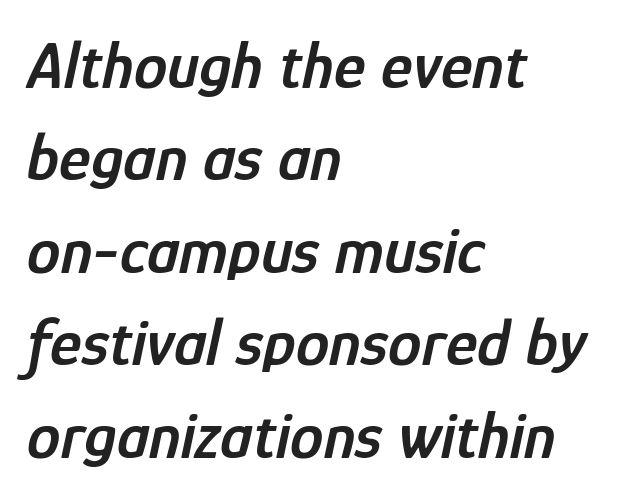
{"italic": "yes", "lean": "right", "slant_degrees": 12, "bold": "semi", "weight": "semibold", "width": "condensed", "stroke_contrast": "low", "x_height": "medium", "monospaced": "no", "underline": "no", "align": "left", "line_spacing": "normal", "line_spacing_ratio": 1.38, "letter_spacing": "normal", "letter_spacing_em": 0.0, "glyph_px": 67}
